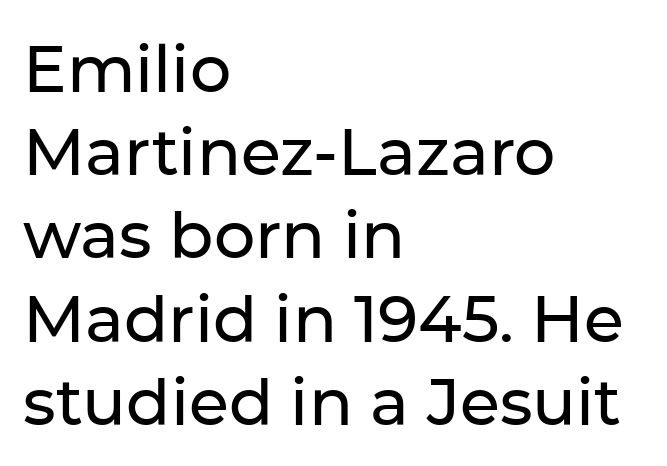
Q: Is the text italic (slanted)? A: No, it is upright.
Q: Is the typeface a serif or a sans-serif typeface? A: Sans-serif.
Q: Is the text underlined? A: No.
Q: How is the paragraph aligned? A: Left-aligned.
Q: Is the spacing between letters normal or unusually wide? A: Normal.
Q: Is the spacing between lines tight, normal or loose? A: Normal.
Q: Width (condensed, normal, or wide)? A: Normal.
Q: Stroke contrast? A: Low.
Q: x-height? A: Medium.
Q: Monospaced? A: No.
